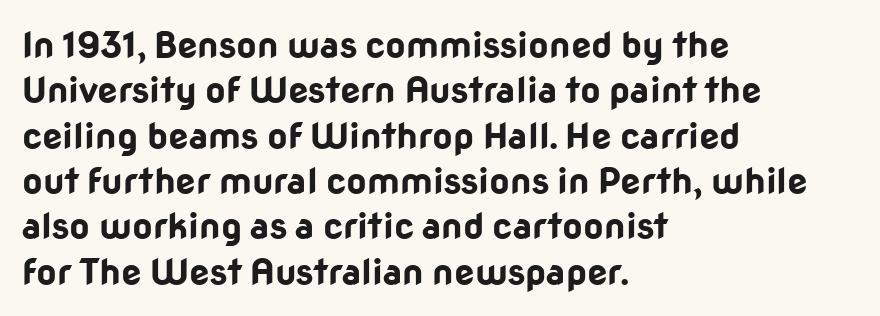
Q: Is the text bold? A: Yes.
Q: Is the text italic (slanted)? A: No, it is upright.
Q: Is the typeface a serif or a sans-serif typeface? A: Sans-serif.
Q: Is the text underlined? A: No.
Q: How is the paragraph aligned? A: Left-aligned.
Q: Is the spacing between letters normal or unusually wide? A: Normal.
Q: Is the spacing between lines tight, normal or loose? A: Normal.
Q: Width (condensed, normal, or wide)? A: Normal.
Q: Stroke contrast? A: Low.
Q: x-height? A: Medium.
Q: Monospaced? A: No.
